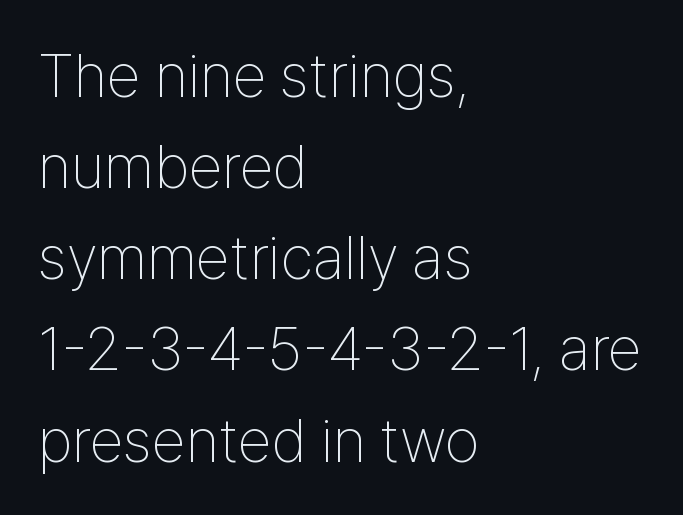
Q: Is the text bold? A: No.
Q: Is the text italic (slanted)? A: No, it is upright.
Q: Is the typeface a serif or a sans-serif typeface? A: Sans-serif.
Q: Is the text underlined? A: No.
Q: How is the paragraph aligned? A: Left-aligned.
Q: Is the spacing between letters normal or unusually wide? A: Normal.
Q: Is the spacing between lines tight, normal or loose? A: Normal.
Q: Width (condensed, normal, or wide)? A: Condensed.
Q: Stroke contrast? A: Low.
Q: x-height? A: Medium.
Q: Monospaced? A: No.
